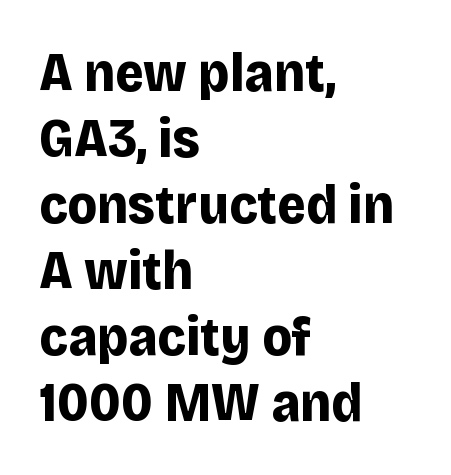
Q: Is the text bold? A: Yes.
Q: Is the text italic (slanted)? A: No, it is upright.
Q: Is the typeface a serif or a sans-serif typeface? A: Sans-serif.
Q: Is the text underlined? A: No.
Q: How is the paragraph aligned? A: Left-aligned.
Q: Is the spacing between letters normal or unusually wide? A: Normal.
Q: Width (condensed, normal, or wide)? A: Normal.
Q: Stroke contrast? A: Low.
Q: x-height? A: Large.
Q: Monospaced? A: No.
